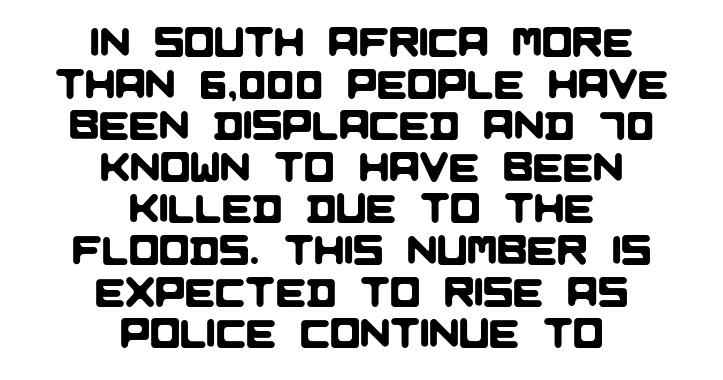
Q: Is the typeface a serif or a sans-serif typeface? A: Sans-serif.
Q: Is the text underlined? A: No.
Q: How is the paragraph aligned? A: Centered.
Q: Is the spacing between letters normal or unusually wide? A: Normal.
Q: Is the spacing between lines tight, normal or loose? A: Tight.
Q: Width (condensed, normal, or wide)? A: Normal.
Q: Stroke contrast? A: Low.
Q: x-height? A: Large.
Q: Monospaced? A: No.
